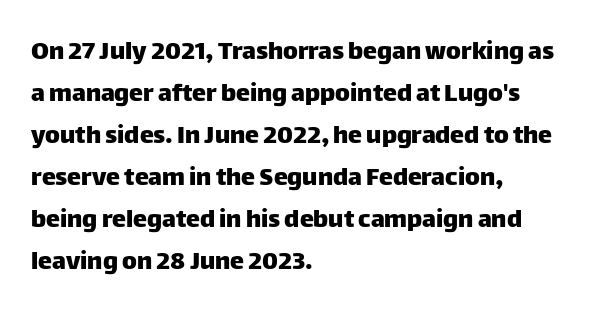
The image shows 28 px sans-serif type, upright; set left-aligned, normal line spacing (1.5x), normal letter spacing, not underlined; low stroke contrast and a large x-height.
